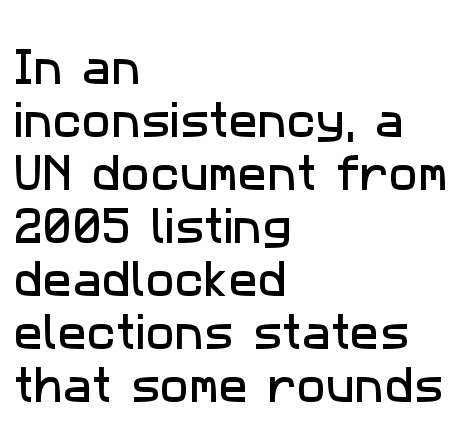
Words appear dense and cohesive because spacing is normal. The rendering uses natural spacing where letterforms have individual widths. Regular leading. Any mark beneath the type? The region is blank. Note: no serifs on the glyphs. Caption: multi-line text, flush left, ragged right.
